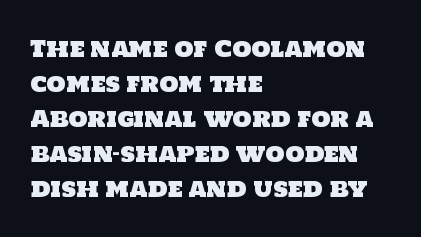
The image shows 22 px text type; set left-aligned, normal line spacing (1.59x), normal letter spacing, not underlined.
